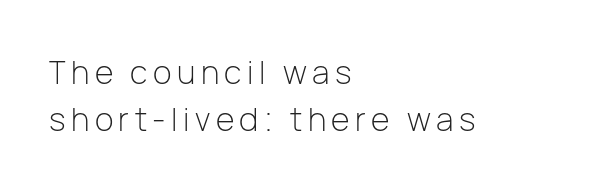
The image shows 32 px light sans-serif type, upright; set left-aligned, normal line spacing (1.46x), not underlined; low stroke contrast and a medium x-height.
